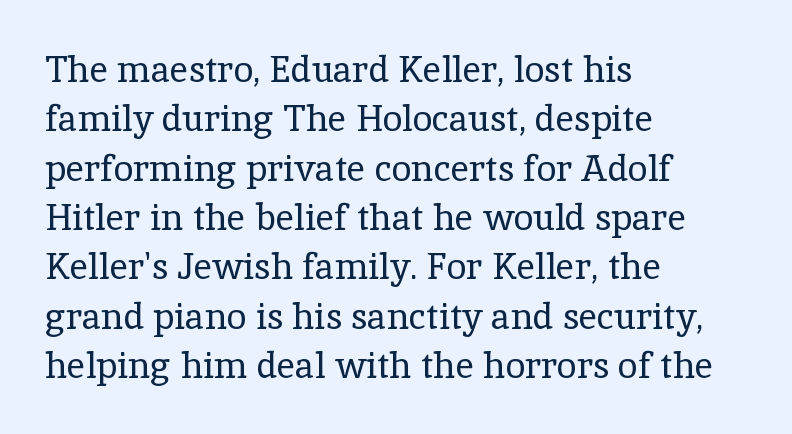
Q: Is the text bold? A: No.
Q: Is the text italic (slanted)? A: No, it is upright.
Q: Is the typeface a serif or a sans-serif typeface? A: Serif.
Q: Is the text underlined? A: No.
Q: How is the paragraph aligned? A: Left-aligned.
Q: Is the spacing between letters normal or unusually wide? A: Normal.
Q: Is the spacing between lines tight, normal or loose? A: Normal.
Q: Width (condensed, normal, or wide)? A: Normal.
Q: x-height? A: Medium.
Q: Monospaced? A: No.
